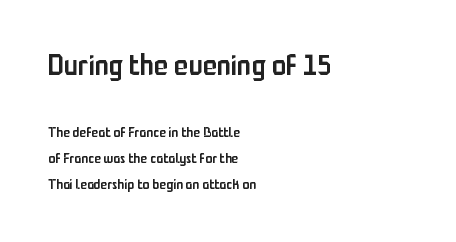
Look at the glyph heights: the upper group is clearly the bigger setting. Each row of text sits above clean, open space. Alignment: flush left. Ascenders rise straight up at ninety degrees.
